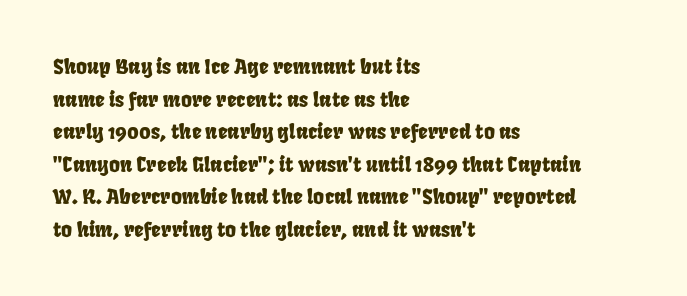
Q: Is the text underlined? A: No.
Q: How is the paragraph aligned? A: Left-aligned.
Q: Is the spacing between letters normal or unusually wide? A: Normal.
Q: Is the spacing between lines tight, normal or loose? A: Normal.
